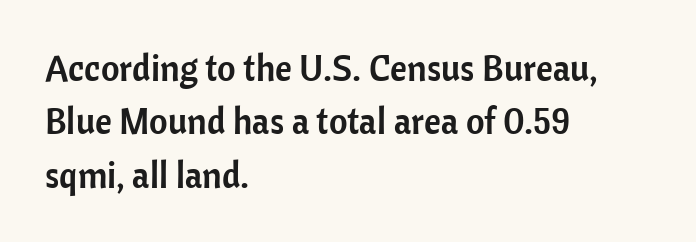
Q: Is the text italic (slanted)? A: No, it is upright.
Q: Is the typeface a serif or a sans-serif typeface? A: Sans-serif.
Q: Is the text underlined? A: No.
Q: How is the paragraph aligned? A: Left-aligned.
Q: Is the spacing between letters normal or unusually wide? A: Normal.
Q: Is the spacing between lines tight, normal or loose? A: Normal.
Q: Width (condensed, normal, or wide)? A: Normal.
Q: Stroke contrast? A: Low.
Q: x-height? A: Medium.
Q: Monospaced? A: No.
